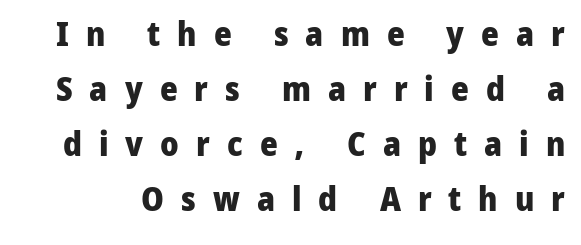
Nope, not italic — everything's standing straight. A typesetter would call this proportional, since set widths differ per character. Nothing sits at the stroke ends, so this counts as sans-serif. There is plenty of visible air inserted between adjacent glyphs. Whoever set this chose a conventional vertical rhythm. Type without underlining.
